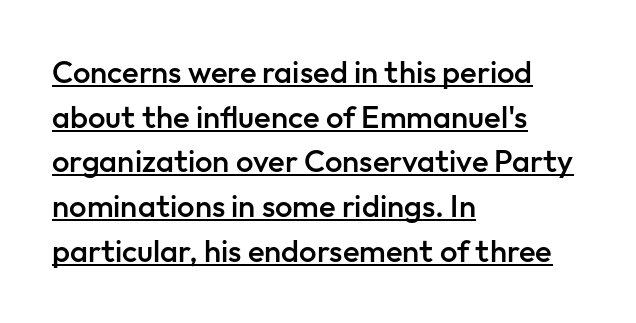
Q: Is the text bold? A: Semi-bold.
Q: Is the text italic (slanted)? A: No, it is upright.
Q: Is the typeface a serif or a sans-serif typeface? A: Sans-serif.
Q: Is the text underlined? A: Yes.
Q: How is the paragraph aligned? A: Left-aligned.
Q: Is the spacing between letters normal or unusually wide? A: Normal.
Q: Is the spacing between lines tight, normal or loose? A: Normal.
Q: Width (condensed, normal, or wide)? A: Normal.
Q: Stroke contrast? A: Low.
Q: x-height? A: Medium.
Q: Monospaced? A: No.
